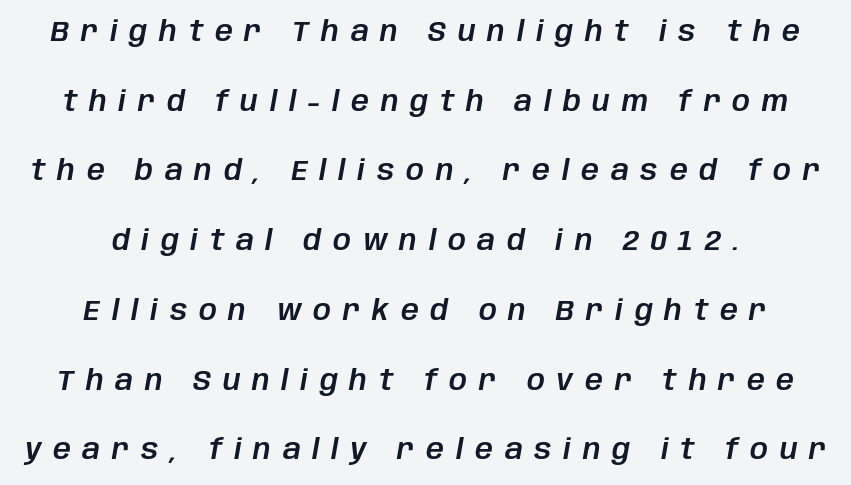
The compositor balanced each line on the midline. Short note: letters widely spaced. The leading is generous, giving the passage an open texture. Quick note: underline off.
